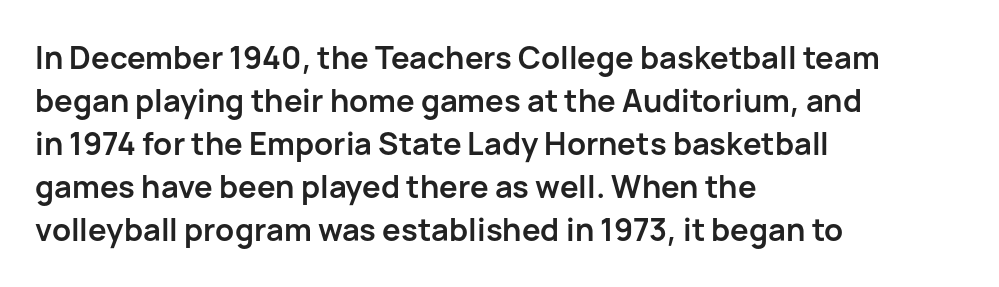
{"serif": "no", "italic": "no", "bold": "yes", "weight": "semibold", "width": "normal", "stroke_contrast": "low", "x_height": "medium", "monospaced": "no", "underline": "no", "align": "left", "line_spacing": "normal", "line_spacing_ratio": 1.39, "letter_spacing": "normal", "letter_spacing_em": 0.0, "glyph_px": 31}
